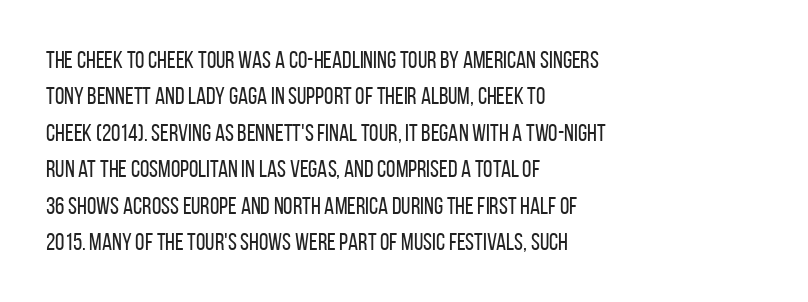
The image shows 24 px text type, upright; set left-aligned, normal line spacing (1.52x), normal letter spacing, not underlined.
